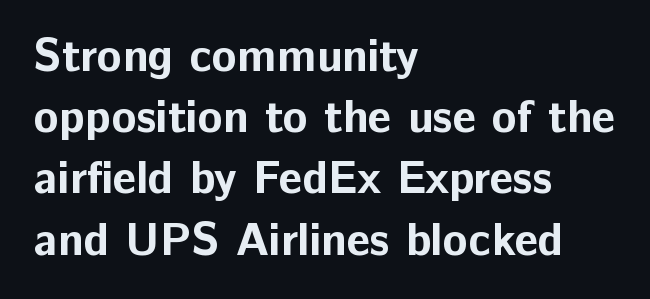
Examine the stroke ends and you'll find no serifs. Designer's note — italics off, roman on. Each row of text sits above clean, open space. The rendering uses a moderate line-height, typical for paragraphs. Is this a fixed-width face? No — the glyphs have proportional, varying widths.
